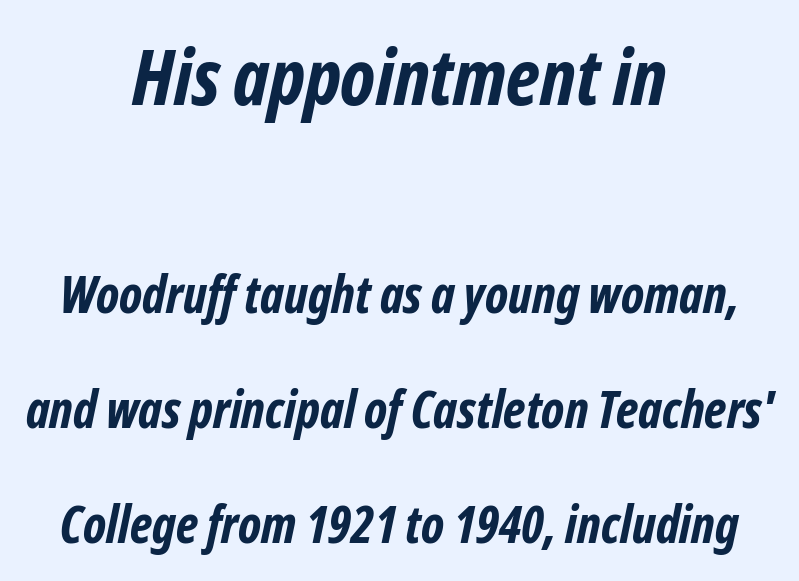
Between one letter and the next there's only the usual sliver of space. This is sans-serif lettering, the kind often seen on screens and signage. Vertically, the passage feels expansive, rows floating well apart. Neither beginnings nor endings align; midpoints do. Between these two stacked blocks, the higher one wins on size. Heft: maximum for text — a bold.
